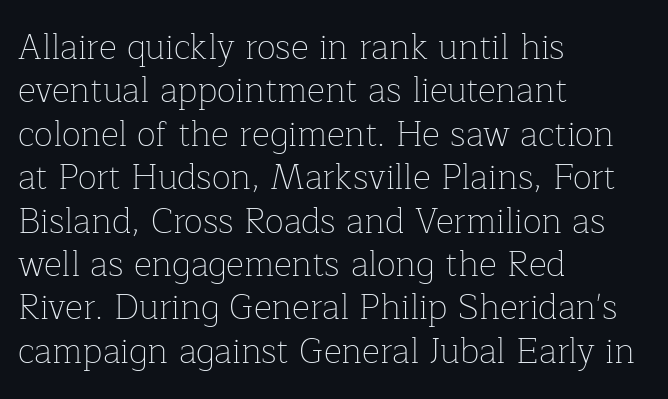
Proportional: the letters do not fall into vertical columns. It's the straight-up-and-down kind of type. The space directly below the letters is spotless. Letterform terminals end in serifs throughout the passage. A light-to-regular cut is what we see here. Between one letter and the next there's only the usual sliver of space.
